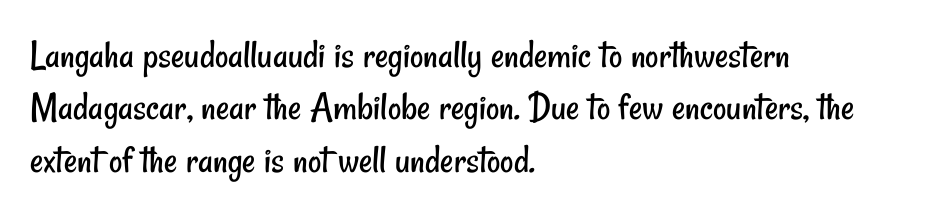
Reading down the column, the eye jumps a familiar distance to each next line. Serifs: no, the terminals of the letterforms are clean. Looks like regular typesetting: each glyph gets only the width it needs. Tracking value appears to be zero — textbook default spacing. Think standard paragraph weight, or any step lighter than that. Short and long lines alike share a common starting point at left.
